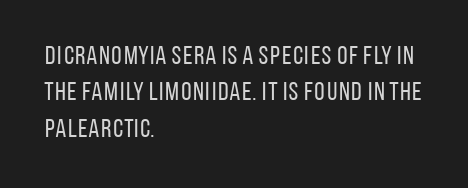
Short and long lines alike share a common starting point at left. The typeface has the unassuming heft of standard copy or less. Is the letter spacing exaggerated? No — it looks like the ordinary default. Has an underline been added? It has not. Posture: vertical.
